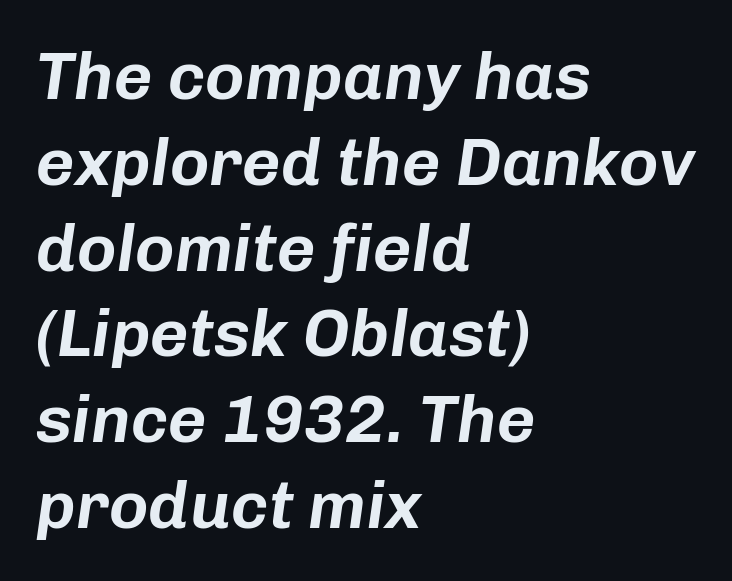
Note the varied advance widths — an 'i' is clearly narrower than an 'm'. Has an underline been added? It has not. This sample uses plain, unmodified letter spacing. Each line starts at the same left margin while the right side varies. Every character sits at an angle, as italics do. Regarding leading, the lines here are spaced in the standard way.
